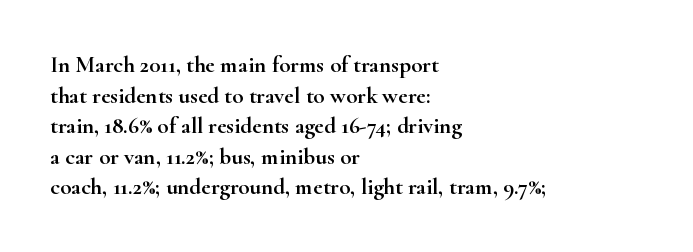
A typesetter would call this leading conventional body-copy spacing. No italicization has been applied; the sample stays upright. Tracking value appears to be zero — textbook default spacing. Short and long lines alike share a common starting point at left. Decoration check: the copy has no underline.
